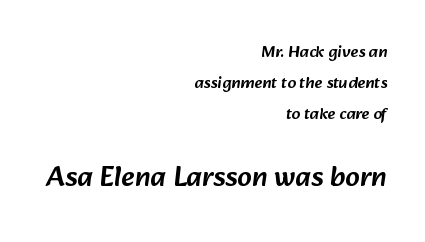
Q: Is the typeface a serif or a sans-serif typeface? A: Sans-serif.
Q: Is the text underlined? A: No.
Q: How is the paragraph aligned? A: Right-aligned.
Q: Is the spacing between letters normal or unusually wide? A: Normal.
Q: Which block of text is set in a larger size, the first (top) or the second (bottom)? A: The second (bottom) one.
Q: Width (condensed, normal, or wide)? A: Normal.
Q: Stroke contrast? A: Low.
Q: x-height? A: Medium.
Q: Monospaced? A: No.
